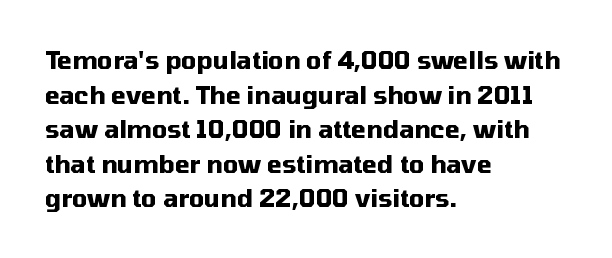
{"italic": "no", "bold": "yes", "underline": "no", "align": "left", "line_spacing": "normal", "line_spacing_ratio": 1.44, "letter_spacing": "normal", "letter_spacing_em": 0.0, "glyph_px": 24}
